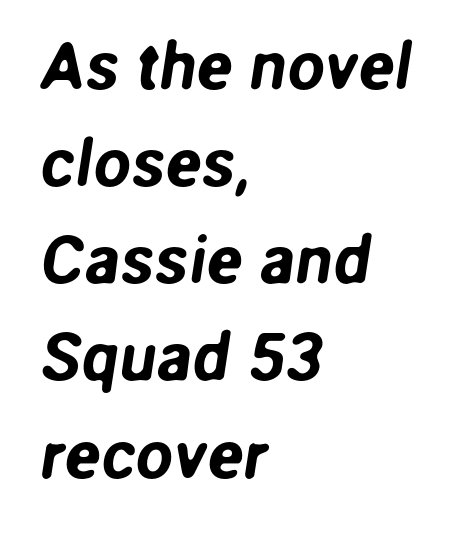
Q: Is the typeface a serif or a sans-serif typeface? A: Sans-serif.
Q: Is the text underlined? A: No.
Q: How is the paragraph aligned? A: Left-aligned.
Q: Is the spacing between letters normal or unusually wide? A: Normal.
Q: Is the spacing between lines tight, normal or loose? A: Normal.
Q: Width (condensed, normal, or wide)? A: Normal.
Q: Stroke contrast? A: Low.
Q: x-height? A: Medium.
Q: Monospaced? A: No.
